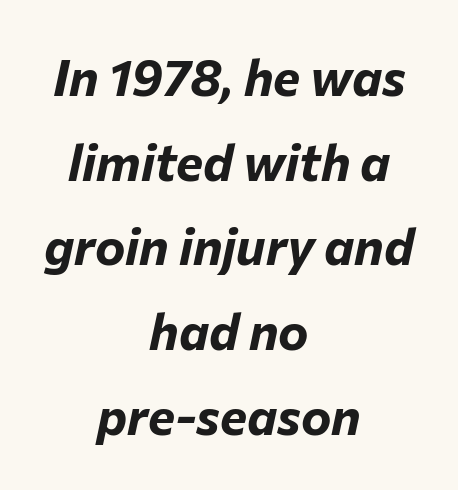
Q: Is the text bold? A: Yes.
Q: Is the text italic (slanted)? A: Yes, it leans right by about 12 degrees.
Q: Is the text underlined? A: No.
Q: How is the paragraph aligned? A: Centered.
Q: Is the spacing between letters normal or unusually wide? A: Normal.
Q: Is the spacing between lines tight, normal or loose? A: Normal.
Q: Width (condensed, normal, or wide)? A: Normal.
Q: Stroke contrast? A: Low.
Q: x-height? A: Medium.
Q: Monospaced? A: No.
